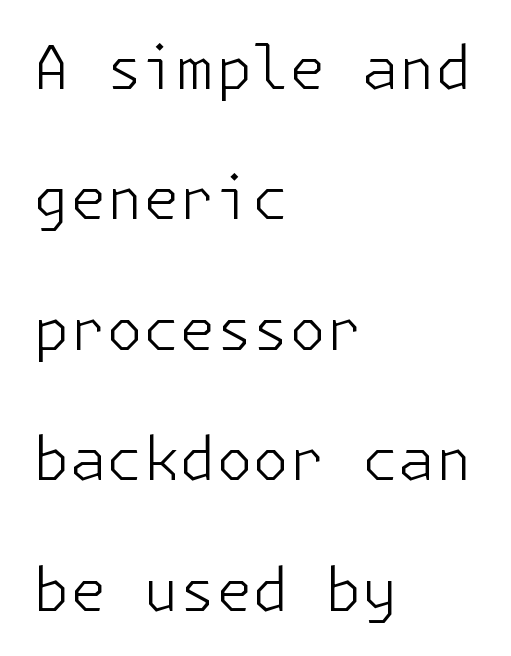
The image shows 59 px light sans-serif type, upright; set left-aligned, loose line spacing (2.21x), normal letter spacing, not underlined; low stroke contrast and a medium x-height.
